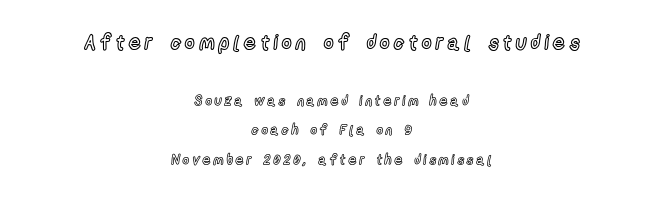
The image shows 21 px text type; set centered, loose line spacing (2.1x), unusually wide letter spacing (+0.21 em), not underlined; the first (top) block is 1.5x larger.
